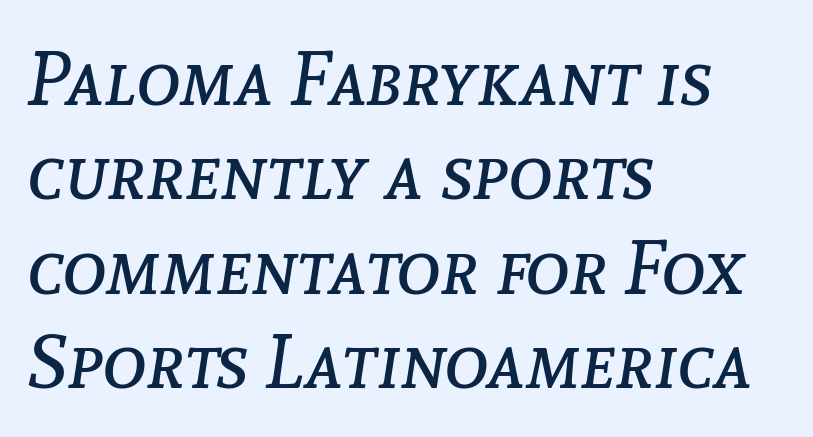
Underlining? Definitely not there. A typesetter would call this leading conventional body-copy spacing. Line beginnings align vertically; line endings do not. Characters follow at the spacing the type designer built in. Note the varied advance widths — an 'i' is clearly narrower than an 'm'. Stems here are at most as thick as an everyday book face.
